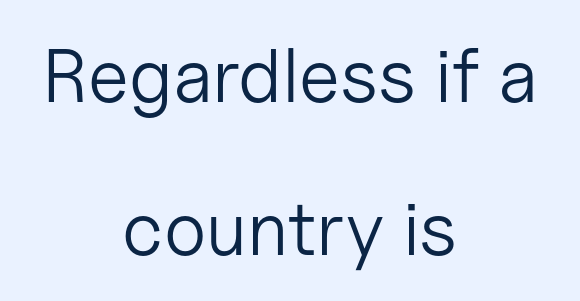
Q: Is the text bold? A: No.
Q: Is the text italic (slanted)? A: No, it is upright.
Q: Is the typeface a serif or a sans-serif typeface? A: Sans-serif.
Q: Is the text underlined? A: No.
Q: How is the paragraph aligned? A: Centered.
Q: Is the spacing between letters normal or unusually wide? A: Normal.
Q: Is the spacing between lines tight, normal or loose? A: Loose.
Q: Width (condensed, normal, or wide)? A: Normal.
Q: Stroke contrast? A: Low.
Q: x-height? A: Medium.
Q: Monospaced? A: No.
